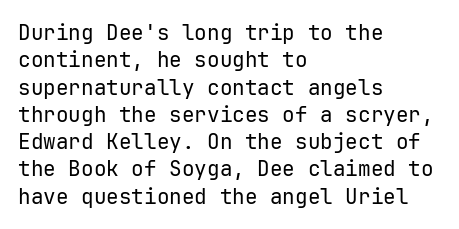
Q: Is the text bold? A: No.
Q: Is the text italic (slanted)? A: No, it is upright.
Q: Is the text underlined? A: No.
Q: How is the paragraph aligned? A: Left-aligned.
Q: Is the spacing between letters normal or unusually wide? A: Normal.
Q: Is the spacing between lines tight, normal or loose? A: Normal.
